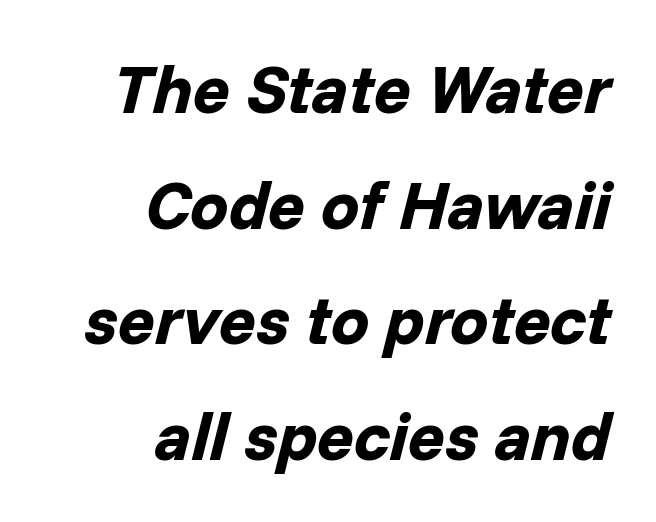
The image shows 68 px bold type, italic (leaning right); set right-aligned, normal line spacing (1.7x), normal letter spacing, not underlined; low stroke contrast and a medium x-height.
